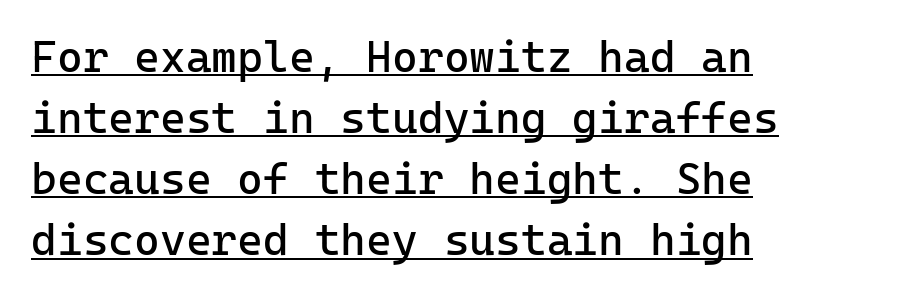
Rows of type keep a routine distance in the vertical direction. Alignment: flush left. Regarding serifs, this sample does without them. The weight tops out at a normal text grade. When letters stand straight like this, we call the style roman or upright. Here the glyphs are tracked normally, forming tight word shapes.
